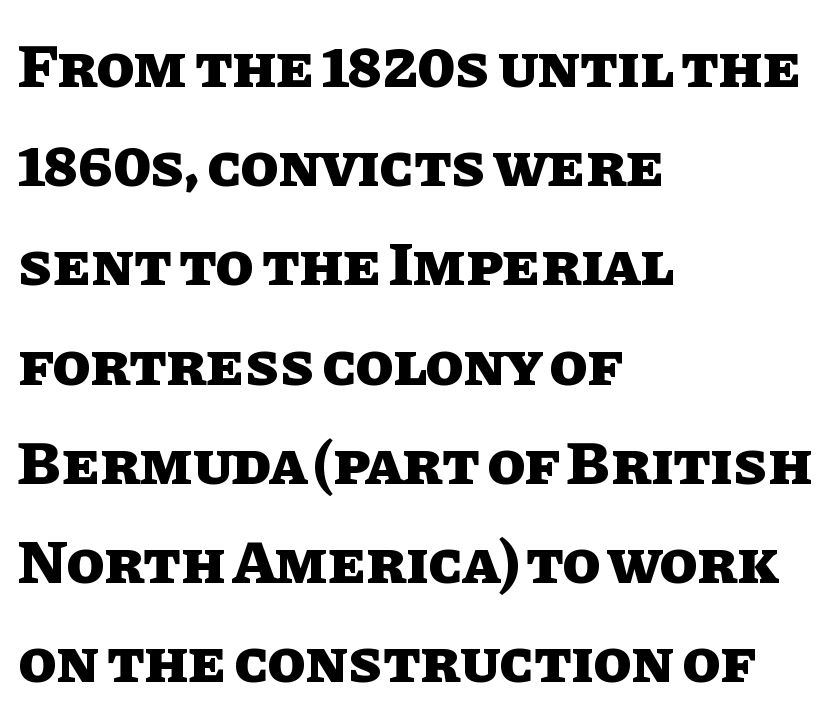
The passage shown is typed in a proportional face where columns would drift. This rendering leaves character spacing at its baseline value. The setting favours the left margin, as ordinary paragraphs usually do. Is the type bold? Yes — the strokes are clearly thick and heavy. Quick note: not italic, upright. Letters rest on an invisible, unmarked baseline.
